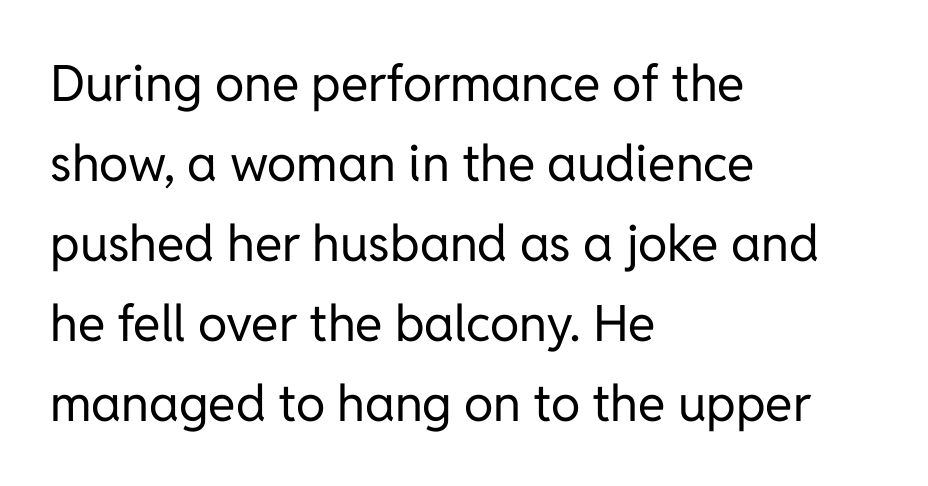
{"serif": "no", "italic": "no", "bold": "no", "weight": "regular", "width": "normal", "stroke_contrast": "low", "x_height": "medium", "monospaced": "no", "underline": "no", "align": "left", "line_spacing": "normal", "line_spacing_ratio": 1.6, "letter_spacing": "normal", "letter_spacing_em": 0.0, "glyph_px": 50}
